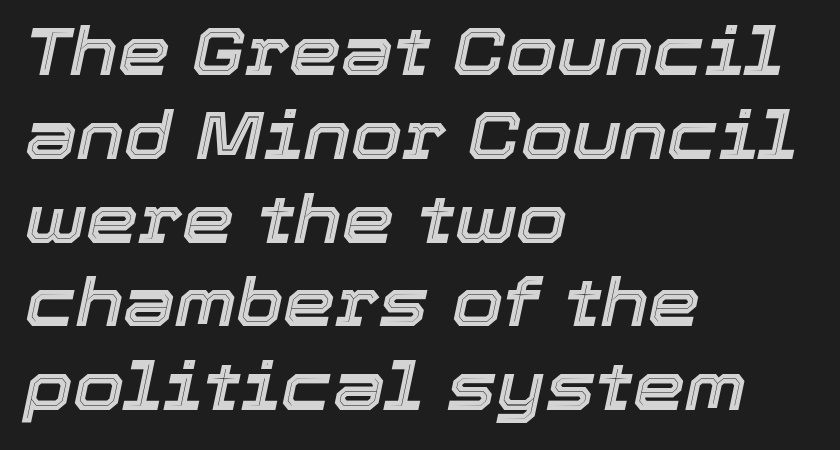
{"italic": "yes", "lean": "right", "slant_degrees": 12, "width": "normal", "x_height": "medium", "monospaced": "no", "underline": "no", "align": "left", "line_spacing": "normal", "line_spacing_ratio": 1.27, "letter_spacing": "normal", "letter_spacing_em": 0.0, "glyph_px": 66}
